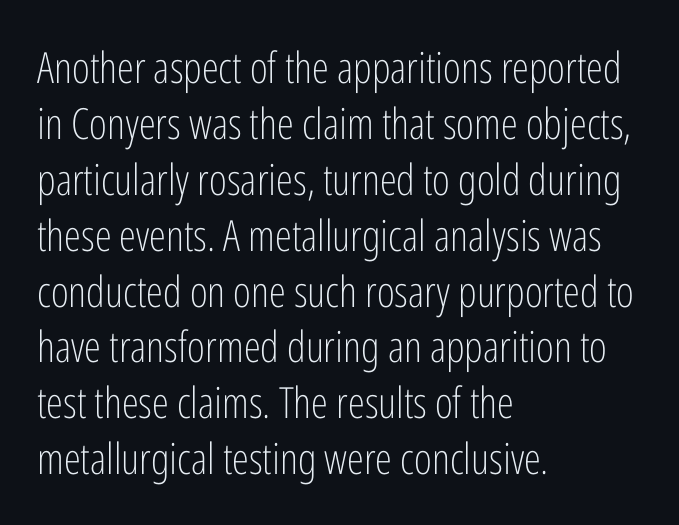
The typesetting does not lean heavy: it is not bold. The face used here is rendered with its standard letterfit. In terms of letterform style, serifs are entirely absent. Line spacing here is normal. The space directly below the letters is spotless.
